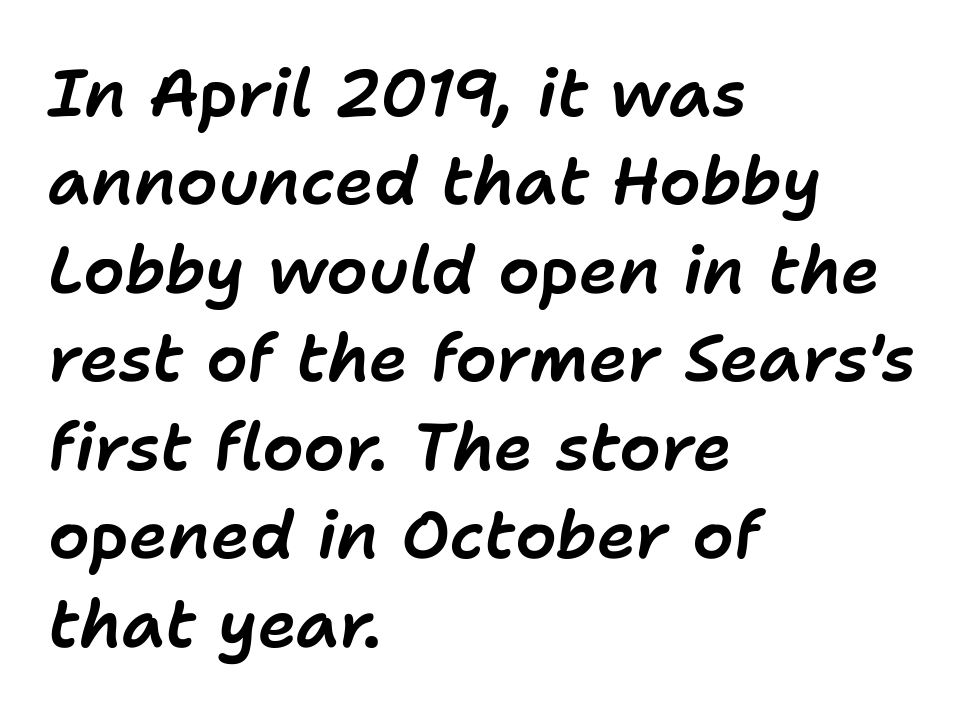
The image shows 66 px text type, italic (leaning right); set left-aligned, normal line spacing (1.34x), normal letter spacing, not underlined; low stroke contrast and a medium x-height.
